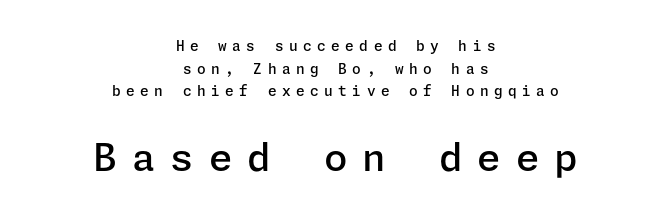
The image shows 38 px semibold sans-serif type, upright; set centered, normal line spacing (1.62x), unusually wide letter spacing (+0.39 em), not underlined; the second (bottom) block is 2.71x larger; low stroke contrast and a medium x-height.
